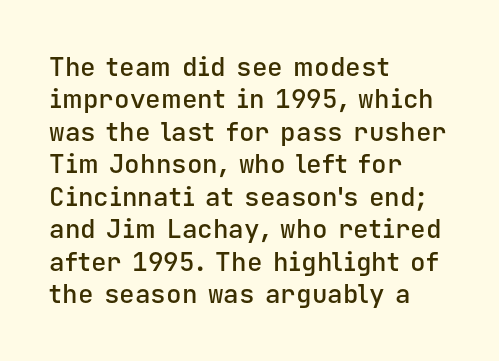
Words appear dense and cohesive because spacing is normal. On the weight axis this lands at semibold, roughly 600. The lines sit at an ordinary, default distance from one another. Any mark beneath the type? The region is blank. You can tell it's not italic because the verticals are truly vertical. The setting favours the left margin, as ordinary paragraphs usually do.
